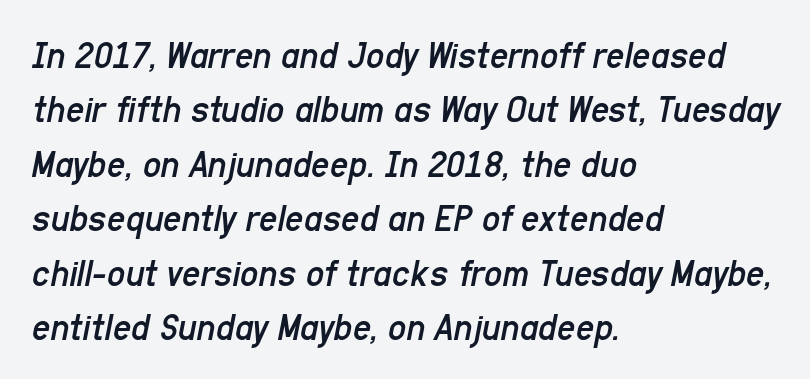
Q: Is the text bold? A: No.
Q: Is the text italic (slanted)? A: Yes, it leans right by about 11 degrees.
Q: Is the text underlined? A: No.
Q: How is the paragraph aligned? A: Left-aligned.
Q: Is the spacing between letters normal or unusually wide? A: Normal.
Q: Is the spacing between lines tight, normal or loose? A: Normal.
Q: Width (condensed, normal, or wide)? A: Condensed.
Q: Stroke contrast? A: Low.
Q: x-height? A: Medium.
Q: Monospaced? A: No.
